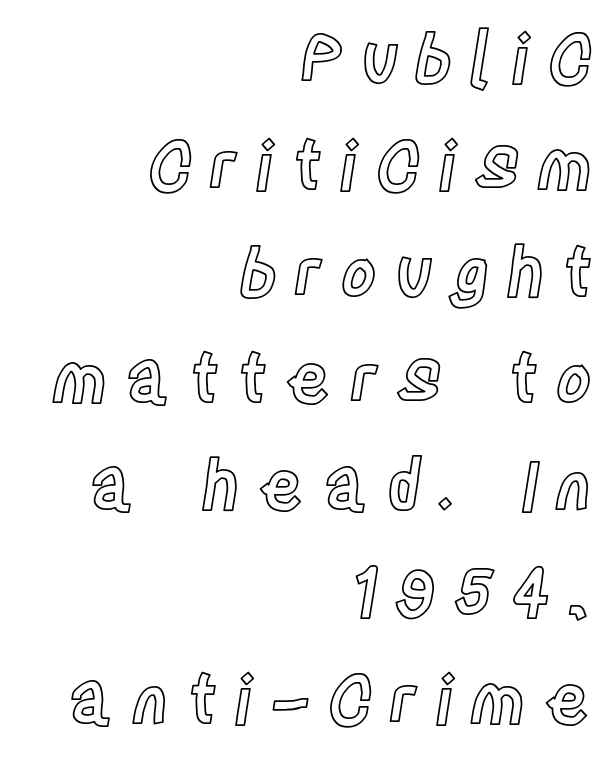
Typeset ragged left — the right edge is the straight one. The line texture is sparse and dotted thanks to wide tracking. The face used here is proportionally spaced, like ordinary book or web type. Underlining? Definitely not there.
